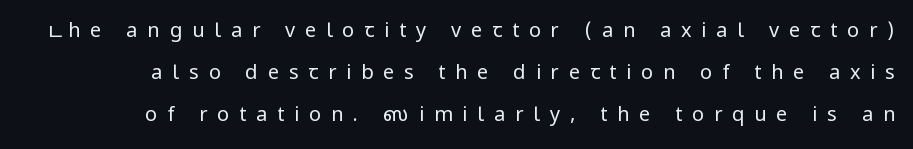
Is the type heavy? It reads as light-to-regular instead. Characters follow at a spacing far wider than the type designer built in. The passage shown stacks its lines with a broad gap. Italic: no, the glyphs are upright roman. Just letters on the line, the space beneath them empty.
